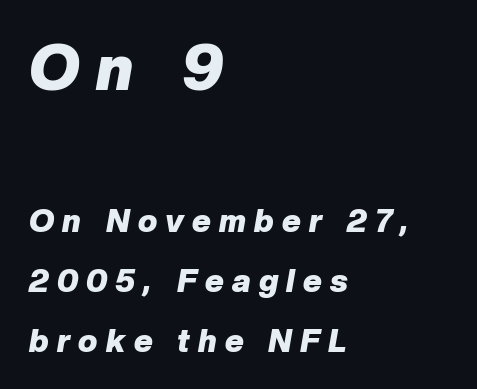
{"italic": "yes", "lean": "right", "slant_degrees": 10, "bold": "yes", "weight": "heavy", "width": "normal", "stroke_contrast": "low", "x_height": "medium", "monospaced": "no", "underline": "no", "align": "left", "line_spacing_ratio": 1.88, "letter_spacing": "wide", "letter_spacing_em": 0.26, "larger_block": "first", "size_ratio": 2.0, "glyph_px": 64}
